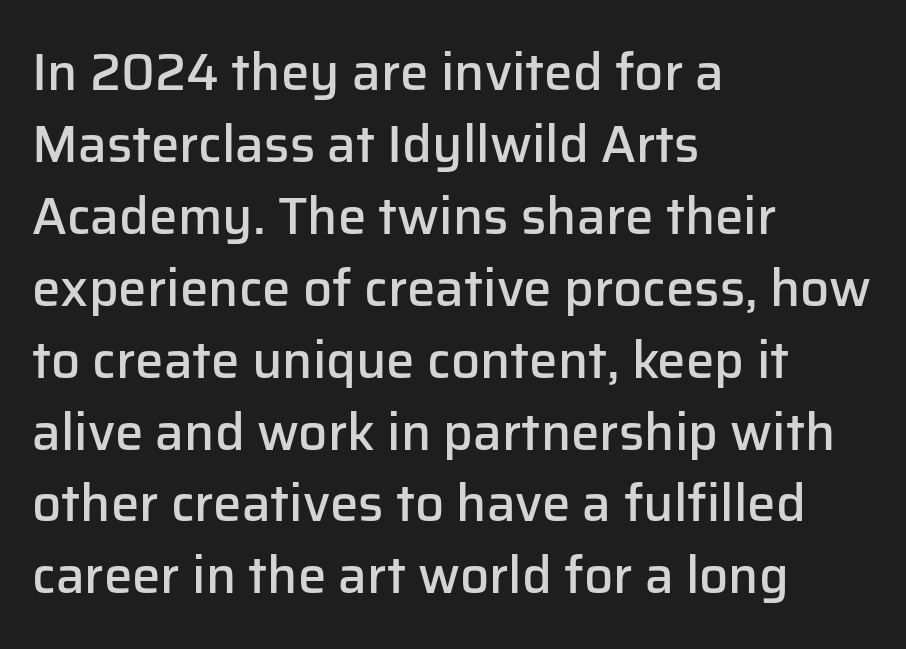
The words here are not underlined. Examine the stroke ends and you'll find no serifs. The letters are semibold — heavier than regular but short of a full bold. These lines are rendered in a variable-pitch font. Every character sits straight up, as roman type does.
